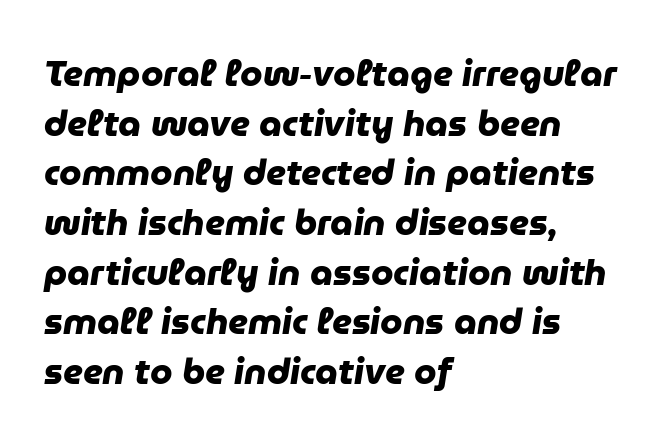
Q: Is the text bold? A: Yes.
Q: Is the typeface a serif or a sans-serif typeface? A: Sans-serif.
Q: Is the text underlined? A: No.
Q: How is the paragraph aligned? A: Left-aligned.
Q: Is the spacing between letters normal or unusually wide? A: Normal.
Q: Is the spacing between lines tight, normal or loose? A: Normal.
Q: Width (condensed, normal, or wide)? A: Normal.
Q: Stroke contrast? A: Low.
Q: x-height? A: Medium.
Q: Monospaced? A: No.
